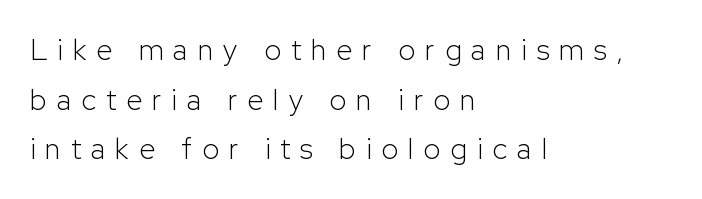
Q: Is the text bold? A: No.
Q: Is the text italic (slanted)? A: No, it is upright.
Q: Is the typeface a serif or a sans-serif typeface? A: Sans-serif.
Q: Is the text underlined? A: No.
Q: How is the paragraph aligned? A: Left-aligned.
Q: Is the spacing between letters normal or unusually wide? A: Unusually wide.
Q: Width (condensed, normal, or wide)? A: Normal.
Q: Stroke contrast? A: Low.
Q: x-height? A: Medium.
Q: Monospaced? A: No.
